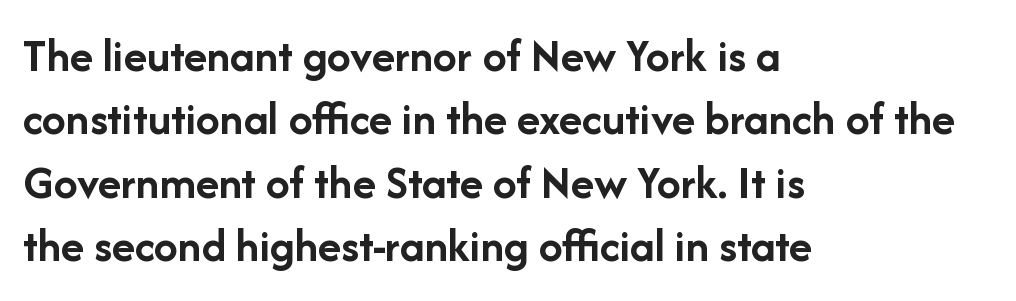
The zone under the glyphs is completely vacant. The rendering keeps characters at their native spacing. To sum up the face: it is a sans, with no serifs. The specimen reads as upright at a glance. Stroke thickness is high; the sample reads as a true bold. Is there much room between lines? A standard amount, neither cramped nor airy.
